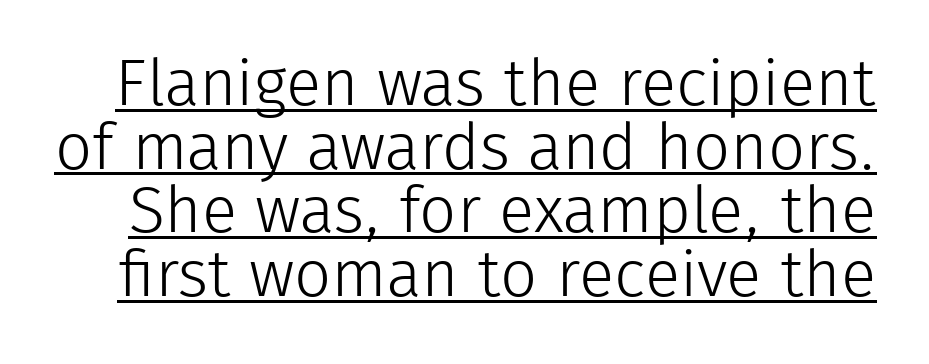
The image shows 65 px light sans-serif type, upright; set tight line spacing (0.98x), normal letter spacing, underlined; low stroke contrast and a medium x-height.
